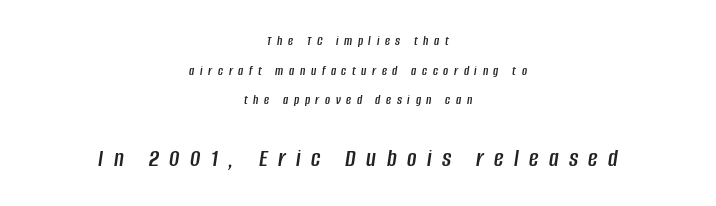
Q: Is the text italic (slanted)? A: Yes, it leans right by about 8 degrees.
Q: Is the text underlined? A: No.
Q: How is the paragraph aligned? A: Centered.
Q: Is the spacing between letters normal or unusually wide? A: Unusually wide.
Q: Is the spacing between lines tight, normal or loose? A: Loose.
Q: Which block of text is set in a larger size, the first (top) or the second (bottom)? A: The second (bottom) one.
